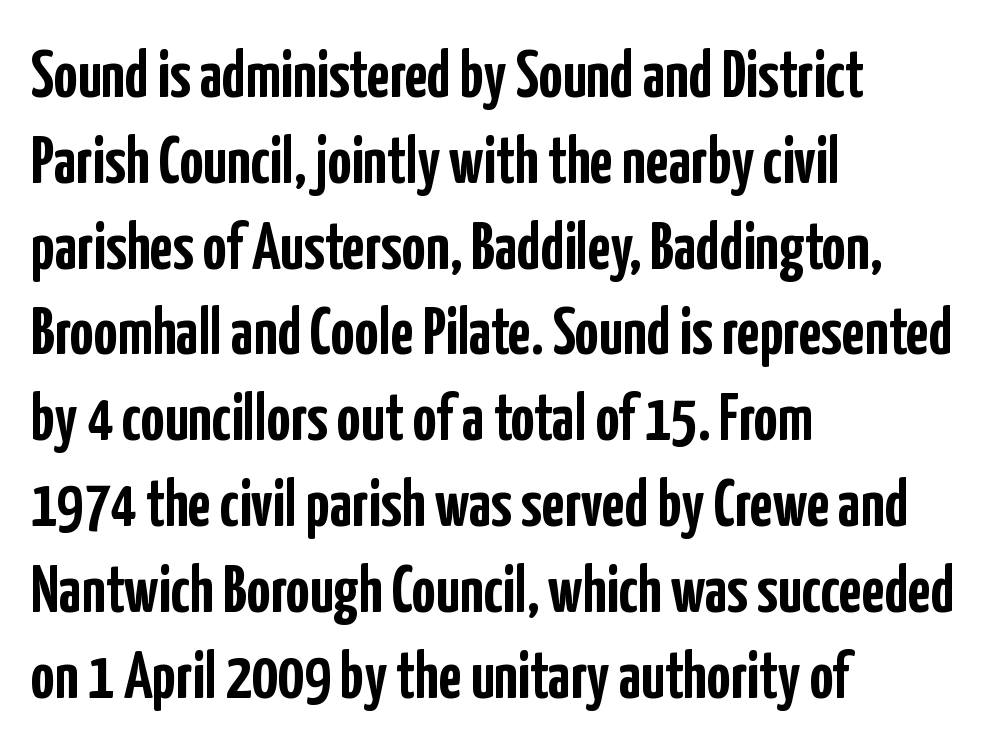
The image shows 66 px semibold, condensed sans-serif type, upright; set left-aligned, normal line spacing (1.3x), normal letter spacing, not underlined; low stroke contrast and a medium x-height.
